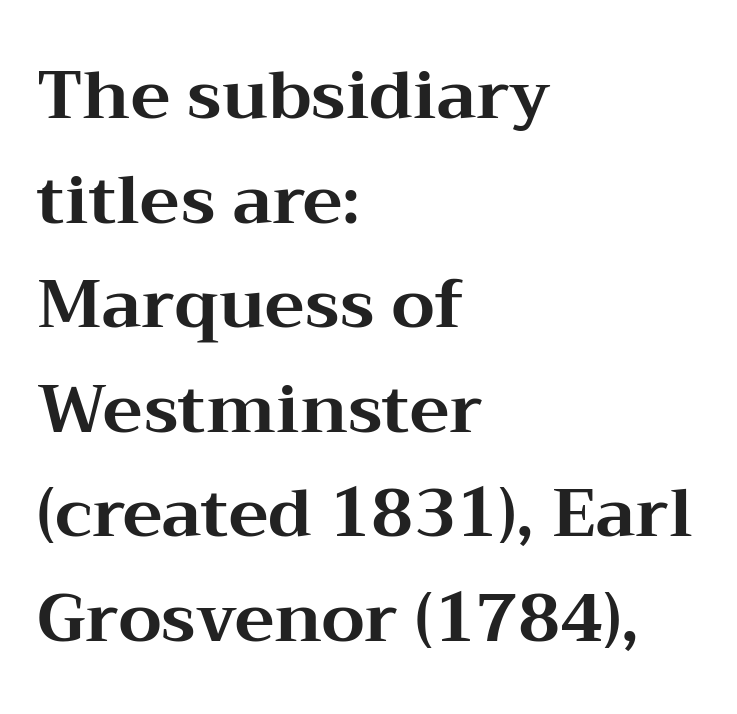
Q: Is the text bold? A: Yes.
Q: Is the text italic (slanted)? A: No, it is upright.
Q: Is the typeface a serif or a sans-serif typeface? A: Serif.
Q: Is the text underlined? A: No.
Q: How is the paragraph aligned? A: Left-aligned.
Q: Is the spacing between letters normal or unusually wide? A: Normal.
Q: Is the spacing between lines tight, normal or loose? A: Normal.
Q: Width (condensed, normal, or wide)? A: Wide.
Q: Stroke contrast? A: Medium.
Q: x-height? A: Medium.
Q: Monospaced? A: No.
